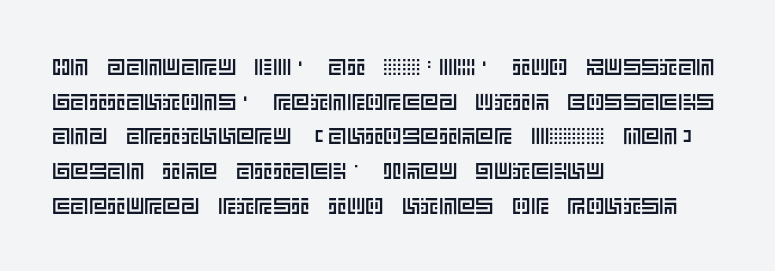
Students, observe: this is what conventionally led text looks like. Has an underline been added? It has not. Words appear dense and cohesive because spacing is normal. If you drew a ruler down the left edge, every line would touch it.
